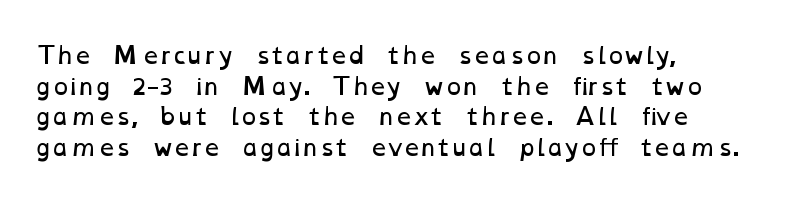
Casual observation: everything's shoved over to the left. The foot of each line stays bare and open. How are the letters spaced? Ordinarily, with no added tracking. Each stroke keeps to a modest, everyday thickness or less.
